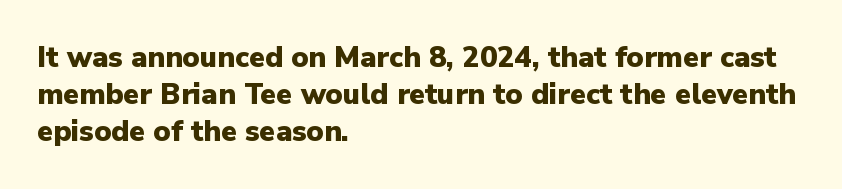
The image shows 29 px heavy sans-serif type, upright; set left-aligned, normal line spacing (1.27x), normal letter spacing, not underlined; low stroke contrast and a medium x-height.
